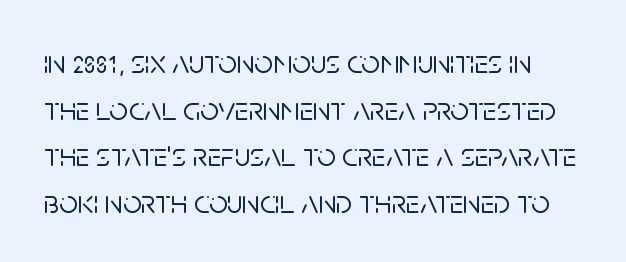
{"serif": "no", "italic": "no", "width": "normal", "stroke_contrast": "low", "x_height": "large", "monospaced": "no", "underline": "no", "line_spacing": "normal", "line_spacing_ratio": 1.41, "letter_spacing": "normal", "letter_spacing_em": 0.0, "glyph_px": 33}
